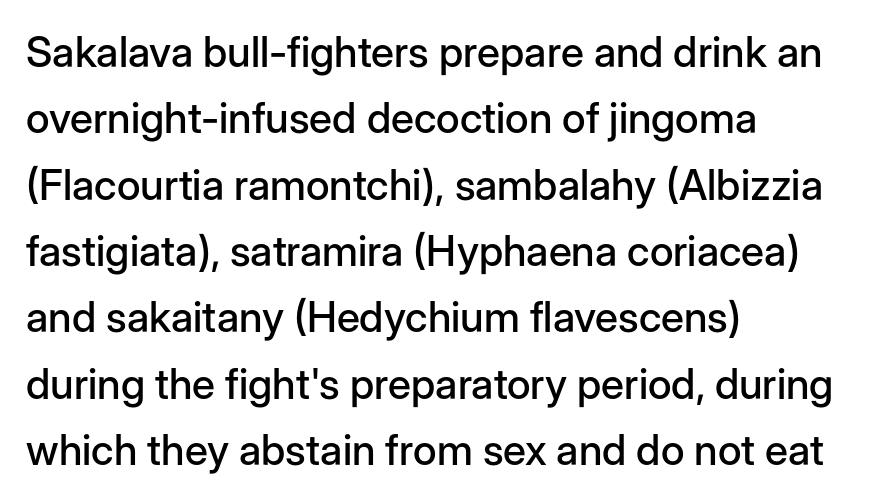
Q: Is the text italic (slanted)? A: No, it is upright.
Q: Is the typeface a serif or a sans-serif typeface? A: Sans-serif.
Q: Is the text underlined? A: No.
Q: How is the paragraph aligned? A: Left-aligned.
Q: Is the spacing between letters normal or unusually wide? A: Normal.
Q: Is the spacing between lines tight, normal or loose? A: Normal.
Q: Width (condensed, normal, or wide)? A: Normal.
Q: Stroke contrast? A: Low.
Q: x-height? A: Medium.
Q: Monospaced? A: No.
